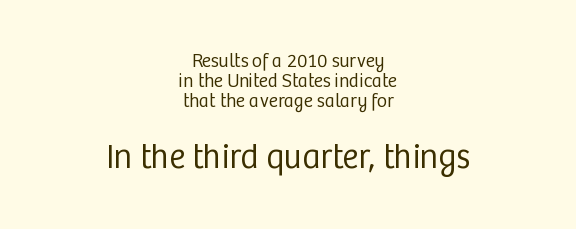
Q: Is the text bold? A: No.
Q: Is the text italic (slanted)? A: No, it is upright.
Q: Is the typeface a serif or a sans-serif typeface? A: Sans-serif.
Q: Is the text underlined? A: No.
Q: How is the paragraph aligned? A: Centered.
Q: Is the spacing between letters normal or unusually wide? A: Normal.
Q: Is the spacing between lines tight, normal or loose? A: Tight.
Q: Which block of text is set in a larger size, the first (top) or the second (bottom)? A: The second (bottom) one.
Q: Width (condensed, normal, or wide)? A: Normal.
Q: Stroke contrast? A: Low.
Q: x-height? A: Medium.
Q: Monospaced? A: No.
